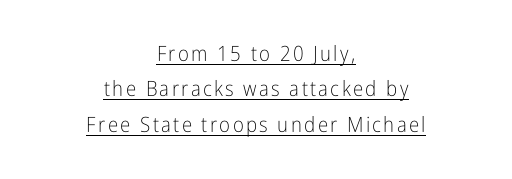
{"italic": "no", "bold": "no", "underline": "yes", "align": "center", "line_spacing": "normal", "line_spacing_ratio": 1.69, "glyph_px": 21}
